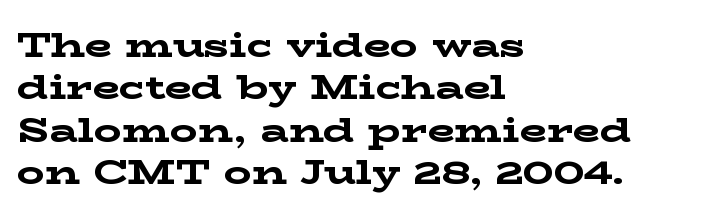
{"serif": "yes", "italic": "no", "bold": "yes", "weight": "bold", "width": "wide", "stroke_contrast": "low", "x_height": "medium", "monospaced": "no", "underline": "no", "align": "left", "line_spacing_ratio": 1.21, "letter_spacing": "normal", "letter_spacing_em": 0.0, "glyph_px": 35}
